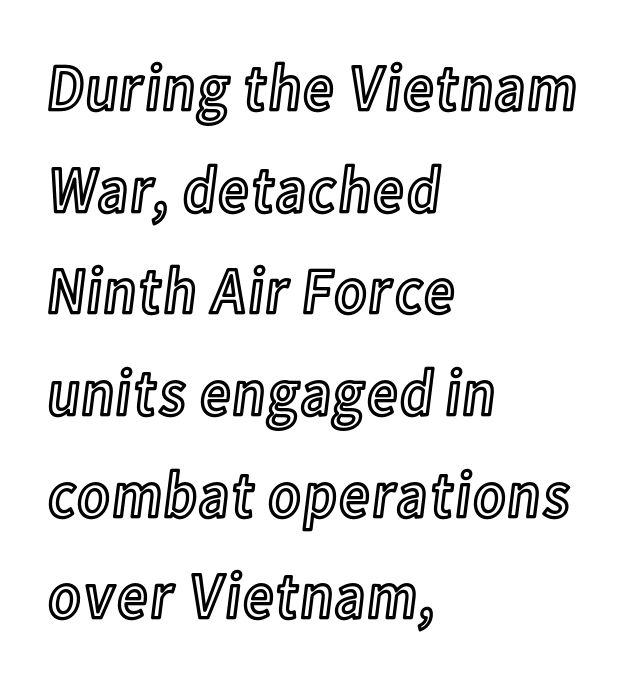
Is there much room between lines? A standard amount, neither cramped nor airy. The compositor pushed each line to the left boundary. Lines of text with bare space underneath. Caption: standard tracking, unaltered.
